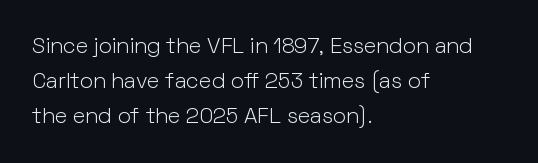
All the whitespace from short lines collects on the right. No extra tracking has been applied to these lines. Characters remain perfectly vertical along every line. The space beneath each line is pristine and unruled. Vertical stems look standard width or narrower in stroke.
